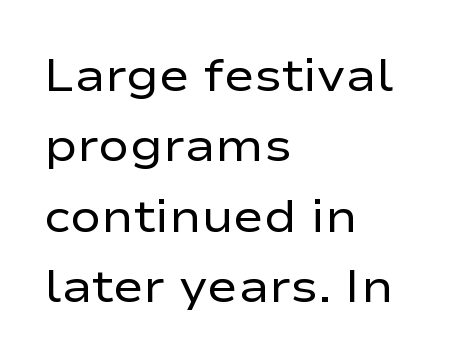
Nothing heavy about these letters — not bold at all. Is this a fixed-width face? No — the glyphs have proportional, varying widths. Default kerning and tracking; the words read as compact shapes. Glance below the letters and you will spot only blank space. Layout note: lines flush left.
